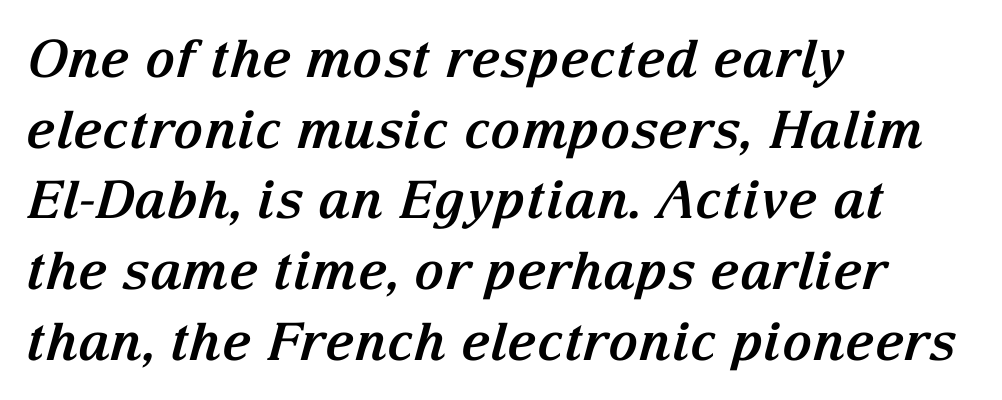
The vertical gap from one line to the next is medium. This is heavy type, rendered in bold. A serif font was chosen for this passage. The words here are not underlined. A typesetter would call this zero additional tracking. Note the varied advance widths — an 'i' is clearly narrower than an 'm'.
